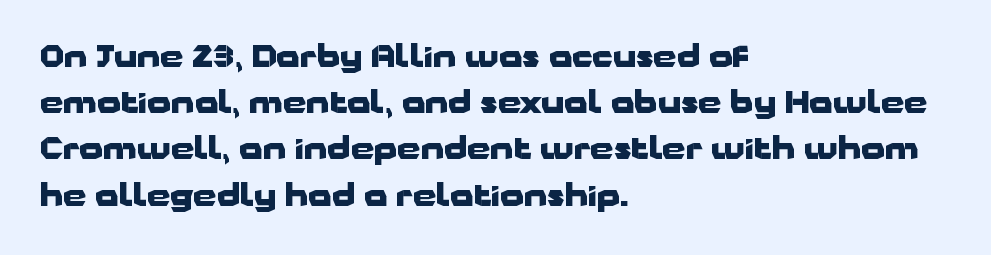
The letters advance in unequal steps, a hallmark of proportional type. Descenders are the only things crossing below the line. The face used here is rendered with its standard letterfit. Where is the straight margin? On the left.
